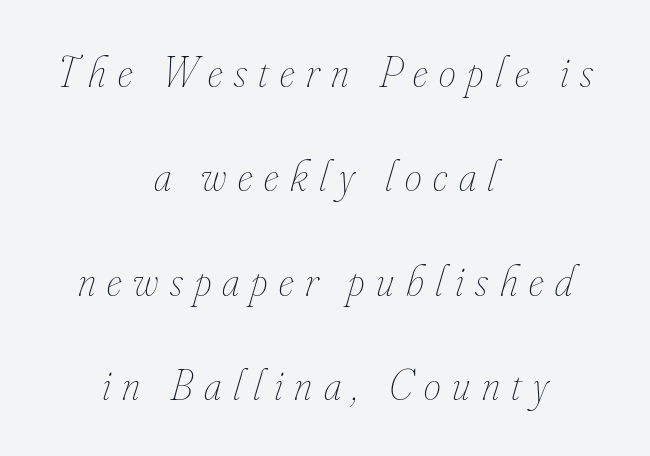
Q: Is the text bold? A: No.
Q: Is the text italic (slanted)? A: Yes, it leans right by about 16 degrees.
Q: Is the text underlined? A: No.
Q: How is the paragraph aligned? A: Centered.
Q: Is the spacing between letters normal or unusually wide? A: Unusually wide.
Q: Is the spacing between lines tight, normal or loose? A: Loose.
Q: Width (condensed, normal, or wide)? A: Condensed.
Q: Stroke contrast? A: Low.
Q: x-height? A: Small.
Q: Monospaced? A: No.
